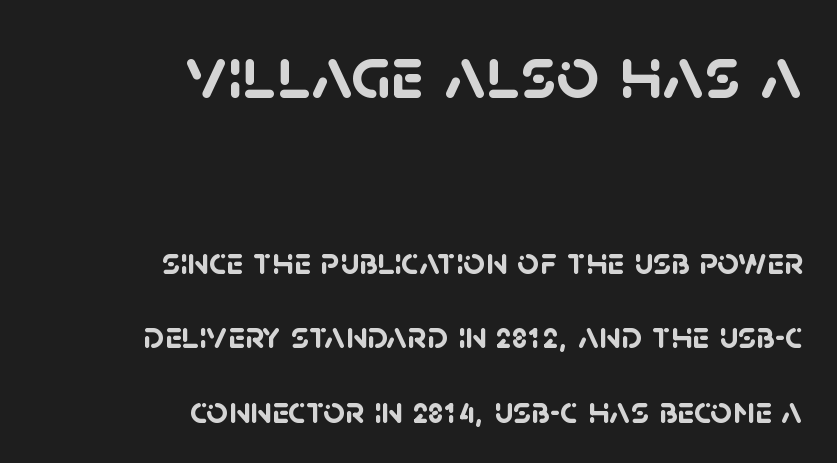
The image shows 75 px semibold sans-serif type; set right-aligned, loose line spacing (1.96x), normal letter spacing, not underlined; the first (top) block is 1.97x larger; low stroke contrast and a large x-height.
